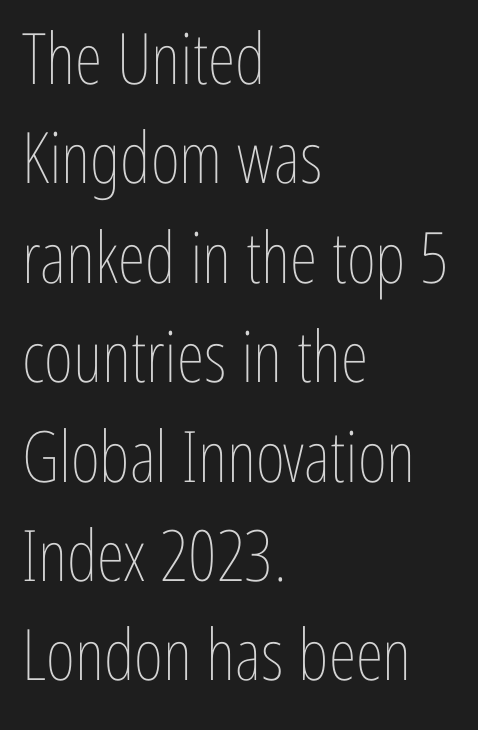
The image shows 71 px thin, condensed type, upright; set left-aligned, normal line spacing (1.4x), normal letter spacing, not underlined; low stroke contrast and a medium x-height.
